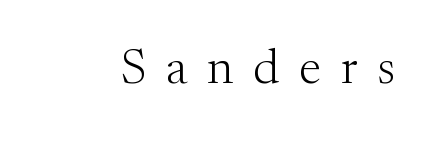
Q: Is the text bold? A: No.
Q: Is the text italic (slanted)? A: No, it is upright.
Q: Is the typeface a serif or a sans-serif typeface? A: Serif.
Q: Is the text underlined? A: No.
Q: Is the spacing between letters normal or unusually wide? A: Unusually wide.
Q: Width (condensed, normal, or wide)? A: Normal.
Q: Stroke contrast? A: Medium.
Q: x-height? A: Small.
Q: Monospaced? A: No.
